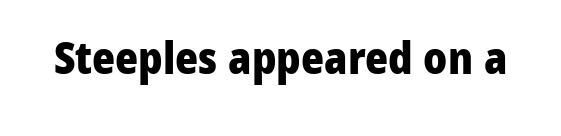
The image shows 44 px heavy sans-serif type, upright; set normal letter spacing, not underlined; low stroke contrast and a medium x-height.
